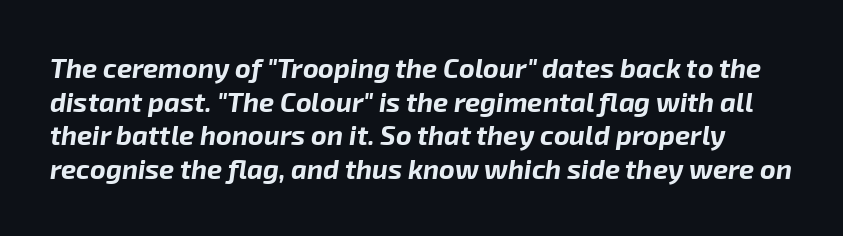
{"italic": "yes", "lean": "right", "slant_degrees": 8, "bold": "yes", "underline": "no", "line_spacing": "normal", "line_spacing_ratio": 1.25, "letter_spacing": "normal", "letter_spacing_em": 0.0, "glyph_px": 27}
